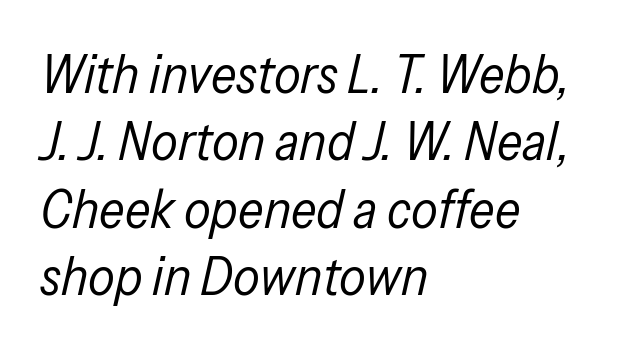
The image shows 53 px regular-weight, condensed type, italic (leaning right); set left-aligned, normal line spacing (1.27x), normal letter spacing, not underlined; low stroke contrast and a medium x-height.
